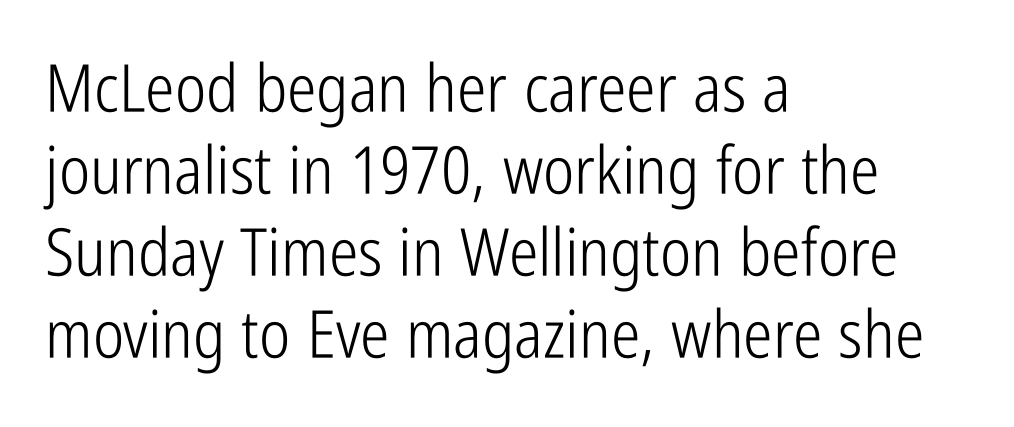
{"serif": "no", "italic": "no", "bold": "no", "weight": "light", "width": "condensed", "stroke_contrast": "low", "x_height": "medium", "monospaced": "no", "underline": "no", "align": "left", "line_spacing_ratio": 1.24, "letter_spacing": "normal", "letter_spacing_em": 0.0, "glyph_px": 66}
